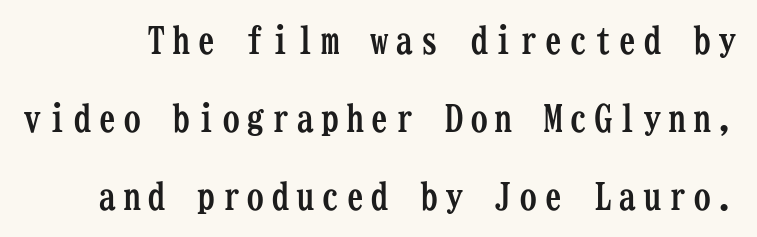
{"serif": "yes", "italic": "no", "bold": "yes", "weight": "semibold", "width": "condensed", "stroke_contrast": "low", "x_height": "medium", "monospaced": "yes", "underline": "no", "line_spacing": "loose", "line_spacing_ratio": 2.11, "glyph_px": 37}
